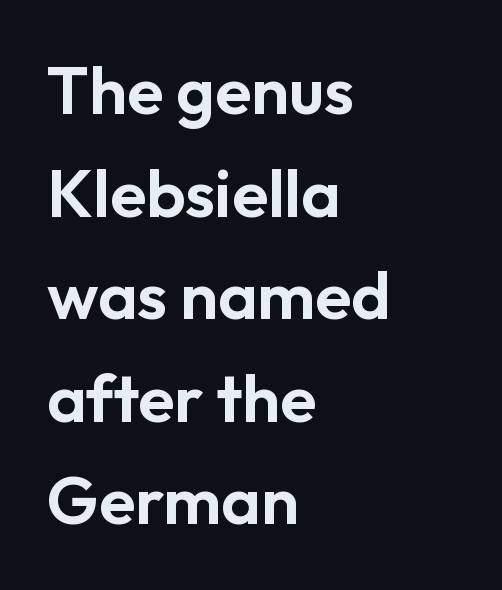
{"serif": "no", "italic": "no", "width": "normal", "stroke_contrast": "low", "x_height": "medium", "monospaced": "no", "underline": "no", "align": "left", "line_spacing": "normal", "line_spacing_ratio": 1.53, "letter_spacing": "normal", "letter_spacing_em": 0.0, "glyph_px": 67}
